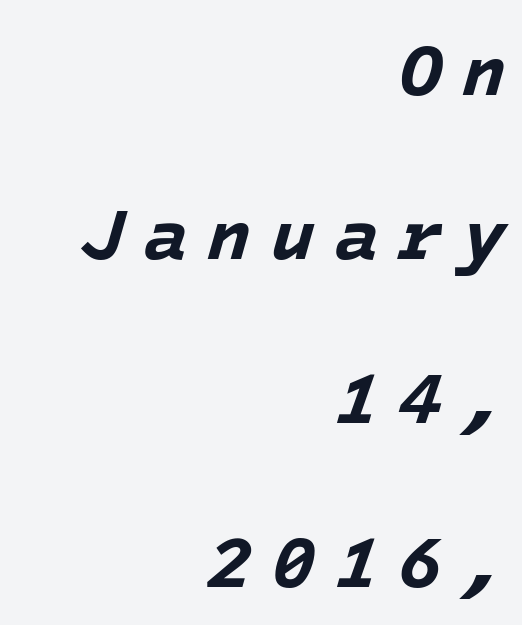
Each word looks stretched out because of the extra space between its letters. This rendering features lettering with no underline. Is the type slanted? Yes — the strokes lean at a clear angle. All the whitespace from short lines collects on the left. Caption: bold face, heavy strokes. Leading: increased.
